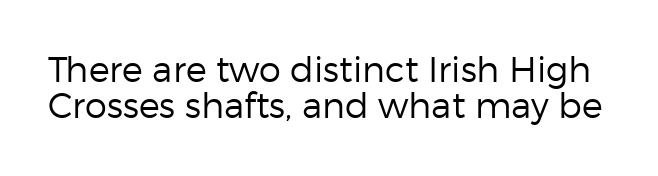
The image shows 35 px regular-weight sans-serif type, upright; set tight line spacing (1.03x), normal letter spacing, not underlined; low stroke contrast and a medium x-height.
